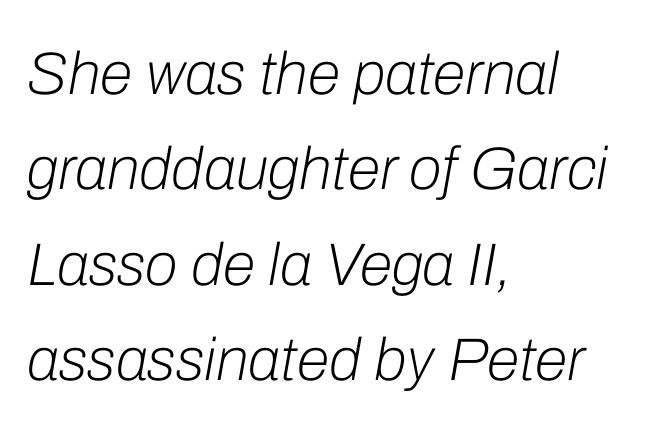
{"italic": "yes", "lean": "right", "slant_degrees": 10, "bold": "no", "weight": "light", "width": "normal", "stroke_contrast": "low", "x_height": "medium", "monospaced": "no", "underline": "no", "align": "left", "line_spacing": "normal", "line_spacing_ratio": 1.59, "letter_spacing": "normal", "letter_spacing_em": 0.0, "glyph_px": 60}
